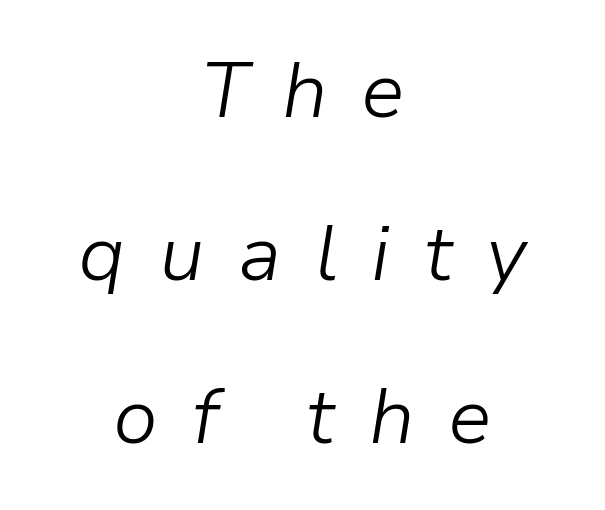
The image shows 78 px light type, italic (leaning right); set centered, loose line spacing (2.09x), unusually wide letter spacing (+0.43 em), not underlined; low stroke contrast and a medium x-height.
